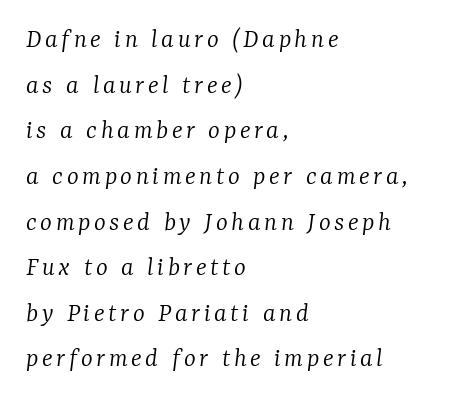
The image shows 28 px light serif type, italic (leaning right); set left-aligned, normal line spacing (1.63x), not underlined; low stroke contrast and a medium x-height.
